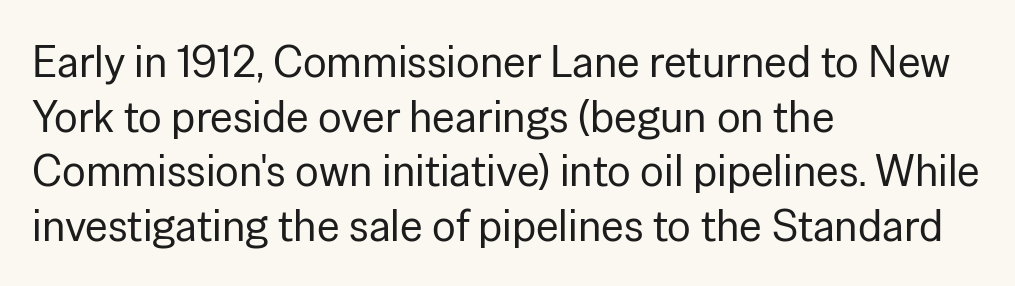
The image shows 44 px regular-weight sans-serif type, upright; set left-aligned, line spacing 1.24x, normal letter spacing, not underlined; low stroke contrast and a medium x-height.
